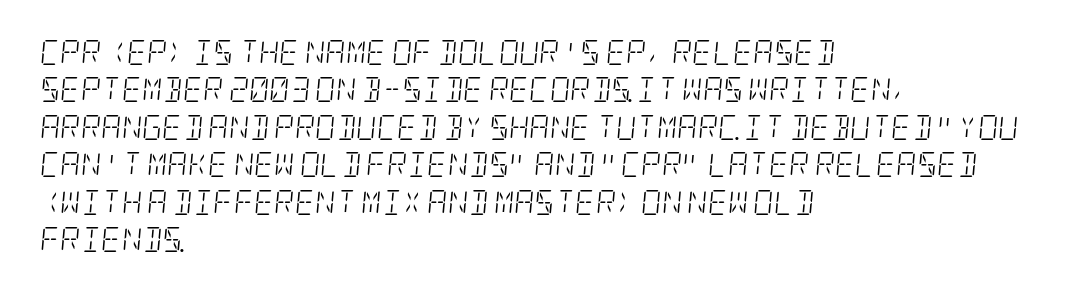
No extra ink here — the face is not bold. Where is the straight margin? On the left. These lines were composed using italics. The passage shown stacks its lines at a standard gap. Only glyphs here, with clear space below each row.
